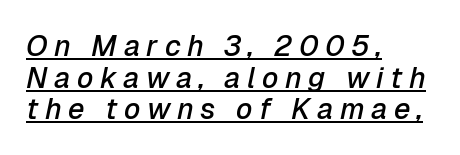
{"italic": "yes", "lean": "right", "slant_degrees": 12, "bold": "semi", "weight": "semibold", "width": "normal", "stroke_contrast": "low", "x_height": "medium", "monospaced": "no", "underline": "yes", "align": "left", "line_spacing": "tight", "line_spacing_ratio": 1.09, "letter_spacing": "wide", "letter_spacing_em": 0.23, "glyph_px": 29}
